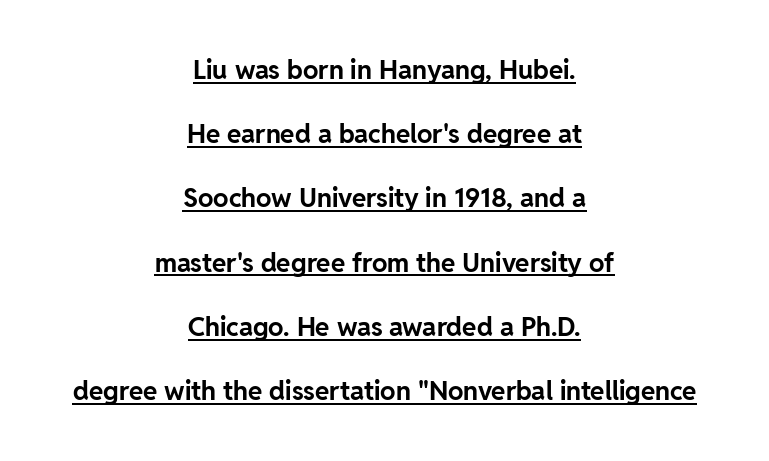
In CSS terms this would be text-align: center. Is the type bold? Yes — the strokes are clearly thick and heavy. Horizontal bands of white between lines are thick stripes. The typography opts for an upright posture over an oblique one. Caption: lettering with a line underneath.
